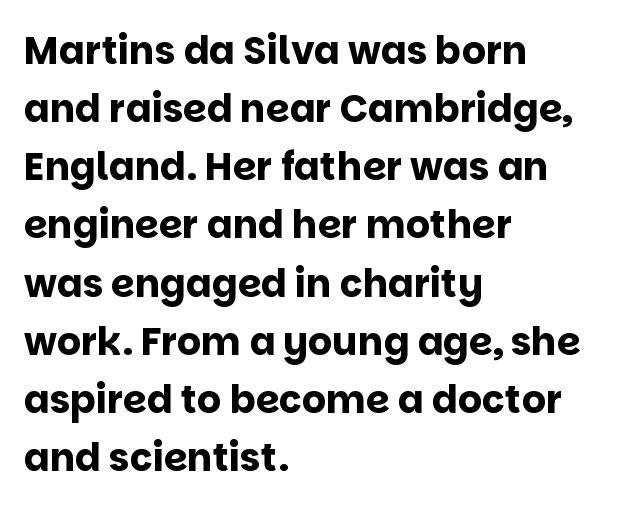
Q: Is the text bold? A: Yes.
Q: Is the text italic (slanted)? A: No, it is upright.
Q: Is the typeface a serif or a sans-serif typeface? A: Sans-serif.
Q: Is the text underlined? A: No.
Q: How is the paragraph aligned? A: Left-aligned.
Q: Is the spacing between letters normal or unusually wide? A: Normal.
Q: Is the spacing between lines tight, normal or loose? A: Normal.
Q: Width (condensed, normal, or wide)? A: Normal.
Q: Stroke contrast? A: Low.
Q: x-height? A: Large.
Q: Monospaced? A: No.
